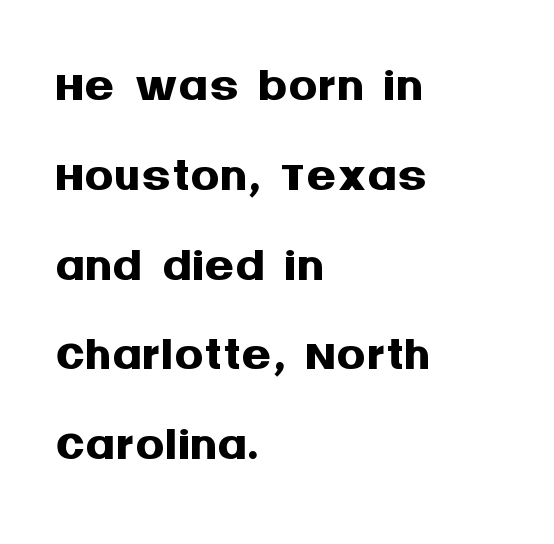
The image shows 73 px semibold sans-serif type, upright; set left-aligned, line spacing 1.23x, normal letter spacing, not underlined; medium stroke contrast and a large x-height.
